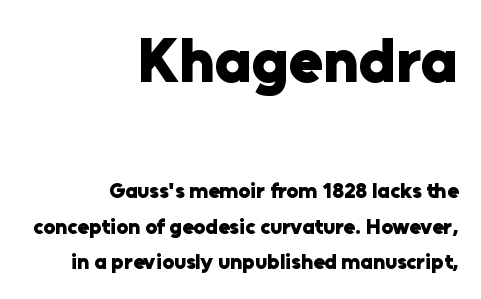
{"serif": "no", "italic": "no", "bold": "yes", "weight": "heavy", "width": "normal", "stroke_contrast": "low", "x_height": "medium", "monospaced": "no", "underline": "no", "align": "right", "line_spacing": "normal", "line_spacing_ratio": 1.7, "letter_spacing": "normal", "letter_spacing_em": 0.0, "larger_block": "first", "size_ratio": 2.95, "glyph_px": 62}
